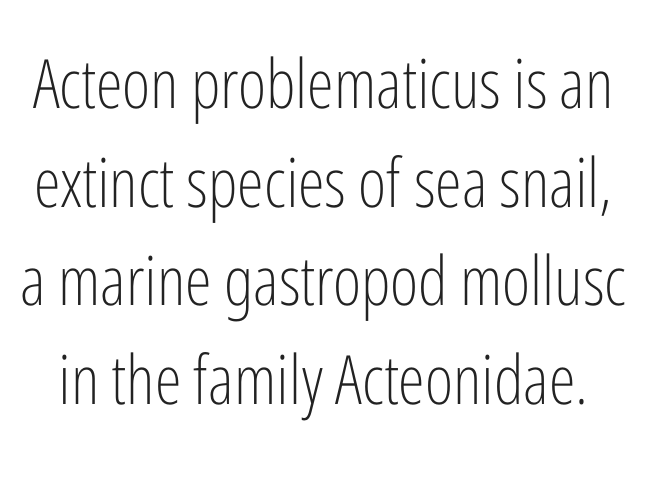
Q: Is the text bold? A: No.
Q: Is the text italic (slanted)? A: No, it is upright.
Q: Is the typeface a serif or a sans-serif typeface? A: Sans-serif.
Q: Is the text underlined? A: No.
Q: Is the spacing between letters normal or unusually wide? A: Normal.
Q: Is the spacing between lines tight, normal or loose? A: Normal.
Q: Width (condensed, normal, or wide)? A: Condensed.
Q: Stroke contrast? A: Low.
Q: x-height? A: Medium.
Q: Monospaced? A: No.
